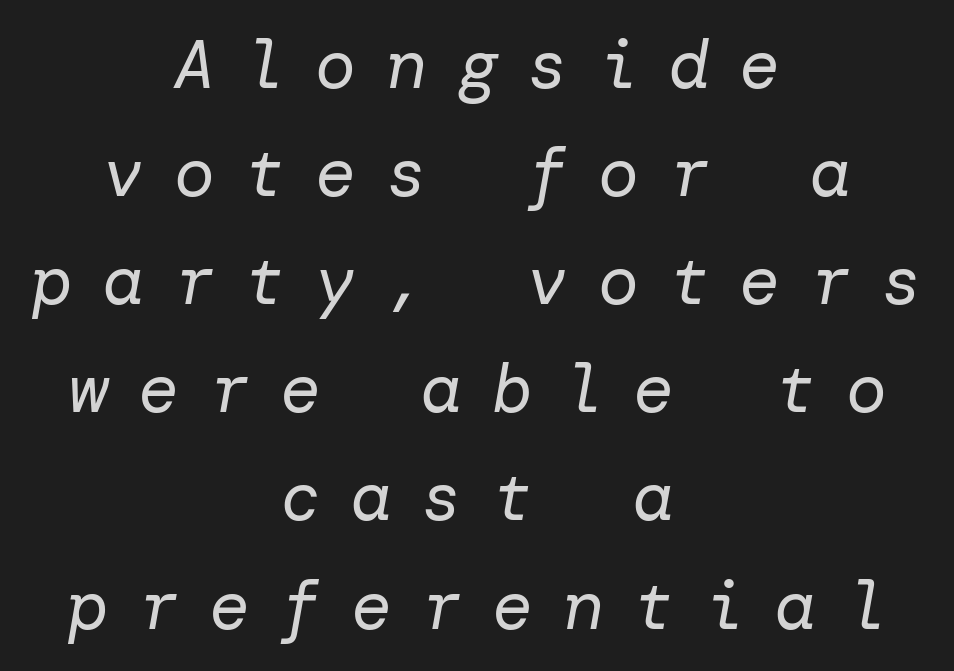
{"italic": "yes", "lean": "right", "slant_degrees": 10, "bold": "no", "weight": "regular", "width": "normal", "stroke_contrast": "low", "x_height": "medium", "underline": "no", "align": "center", "line_spacing": "normal", "line_spacing_ratio": 1.59, "letter_spacing": "wide", "letter_spacing_em": 0.44, "glyph_px": 68}
